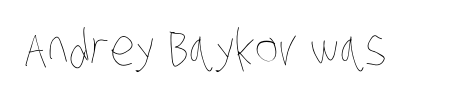
The image shows 50 px thin, condensed type; set normal letter spacing, not underlined; low stroke contrast and a large x-height.
